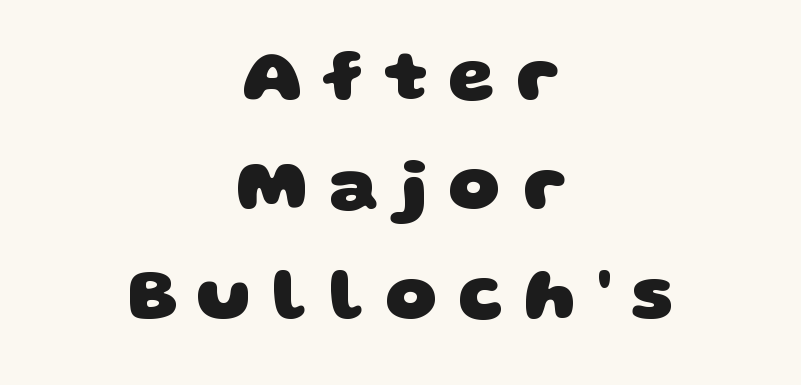
{"serif": "no", "bold": "yes", "weight": "heavy", "width": "wide", "stroke_contrast": "low", "x_height": "large", "monospaced": "no", "underline": "no", "align": "center", "line_spacing": "normal", "line_spacing_ratio": 1.5, "letter_spacing": "wide", "letter_spacing_em": 0.28, "glyph_px": 73}
